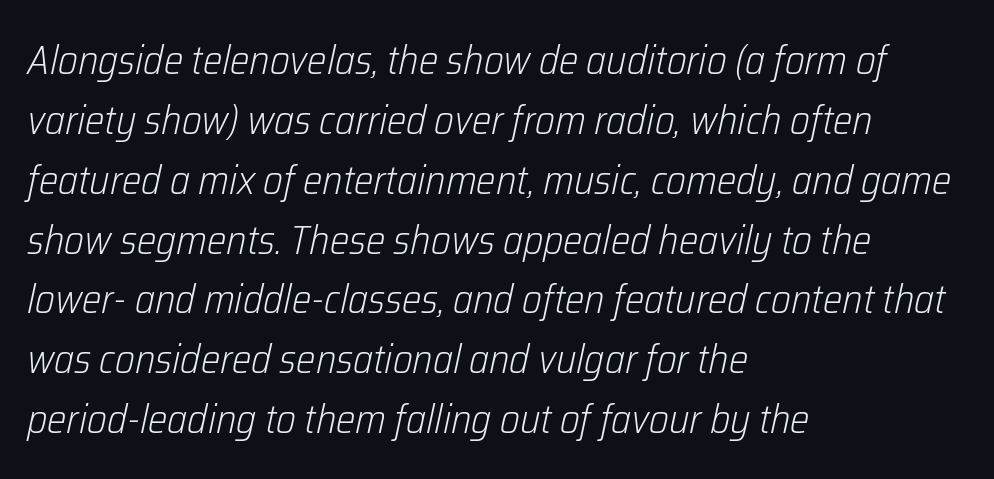
{"italic": "yes", "lean": "right", "slant_degrees": 12, "bold": "no", "weight": "light", "width": "condensed", "stroke_contrast": "low", "x_height": "medium", "monospaced": "no", "underline": "no", "align": "left", "line_spacing": "normal", "line_spacing_ratio": 1.46, "letter_spacing": "normal", "letter_spacing_em": 0.0, "glyph_px": 41}
